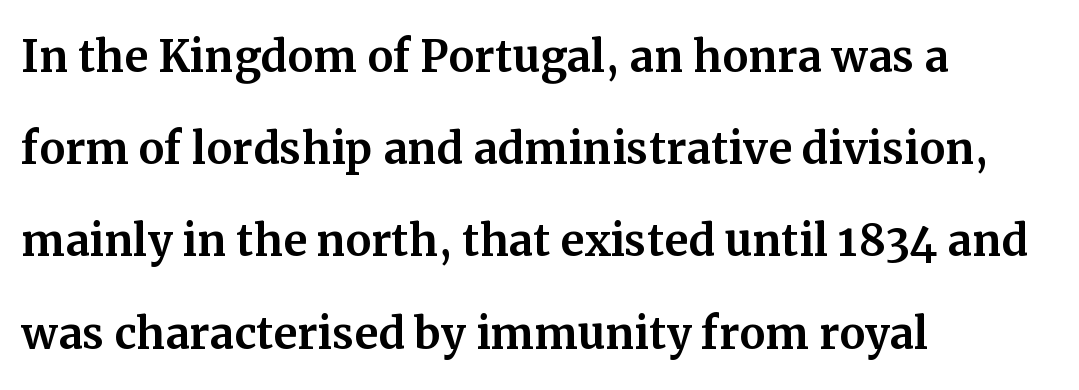
Q: Is the text italic (slanted)? A: No, it is upright.
Q: Is the typeface a serif or a sans-serif typeface? A: Serif.
Q: Is the text underlined? A: No.
Q: How is the paragraph aligned? A: Left-aligned.
Q: Is the spacing between letters normal or unusually wide? A: Normal.
Q: Is the spacing between lines tight, normal or loose? A: Normal.
Q: Width (condensed, normal, or wide)? A: Normal.
Q: Stroke contrast? A: Medium.
Q: x-height? A: Medium.
Q: Monospaced? A: No.
